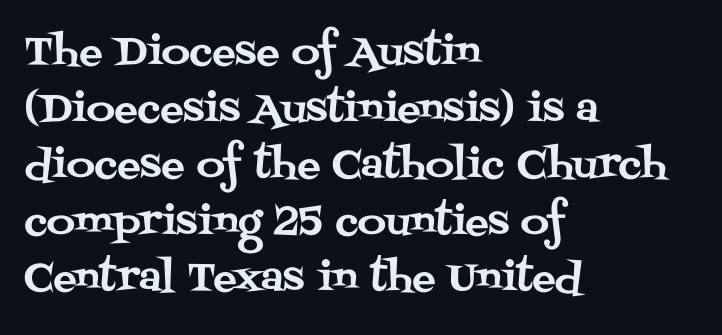
The image shows 39 px serif type, upright; set left-aligned, normal line spacing (1.45x), normal letter spacing, not underlined; medium stroke contrast and a large x-height.
